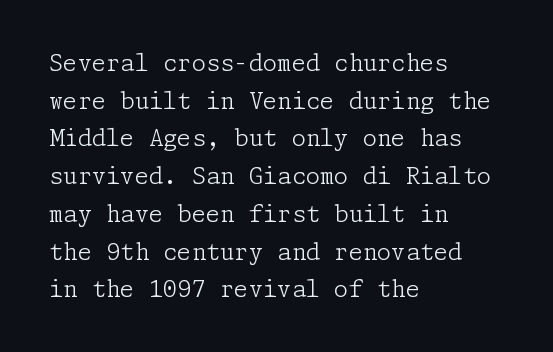
The image shows 23 px text type, upright; set left-aligned, normal line spacing (1.64x), normal letter spacing, not underlined.
